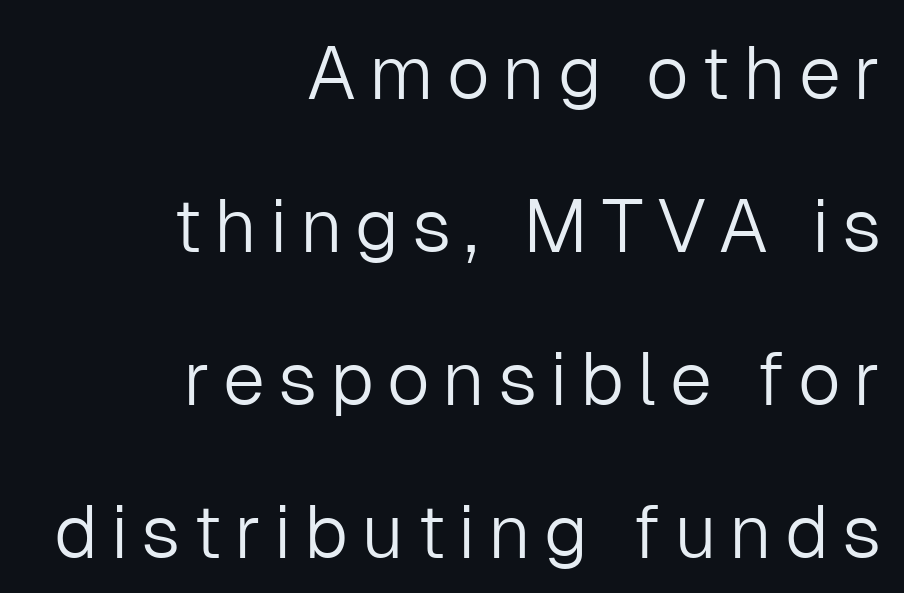
Q: Is the text bold? A: No.
Q: Is the text italic (slanted)? A: No, it is upright.
Q: Is the typeface a serif or a sans-serif typeface? A: Sans-serif.
Q: Is the text underlined? A: No.
Q: How is the paragraph aligned? A: Right-aligned.
Q: Is the spacing between lines tight, normal or loose? A: Loose.
Q: Width (condensed, normal, or wide)? A: Normal.
Q: Stroke contrast? A: Low.
Q: x-height? A: Medium.
Q: Monospaced? A: No.
